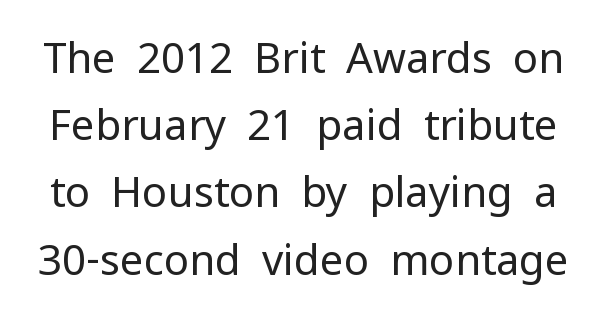
{"serif": "no", "italic": "no", "bold": "no", "weight": "regular", "width": "normal", "stroke_contrast": "low", "x_height": "medium", "monospaced": "no", "underline": "no", "line_spacing": "normal", "line_spacing_ratio": 1.6, "letter_spacing": "normal", "letter_spacing_em": 0.0, "glyph_px": 42}
